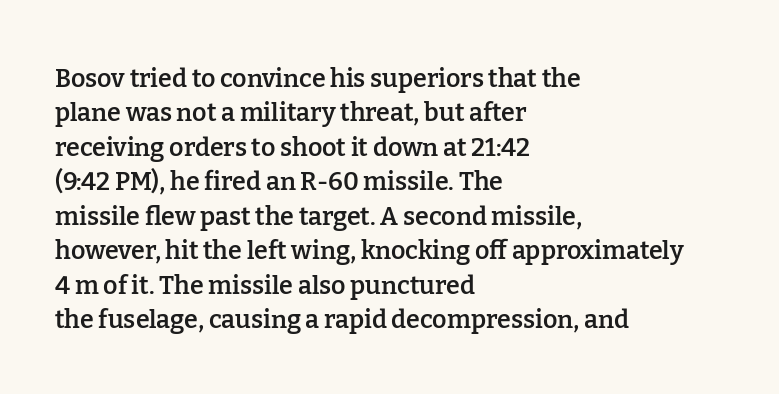
{"italic": "no", "bold": "semi", "underline": "no", "align": "left", "line_spacing": "normal", "line_spacing_ratio": 1.38, "letter_spacing": "normal", "letter_spacing_em": 0.0, "glyph_px": 25}
